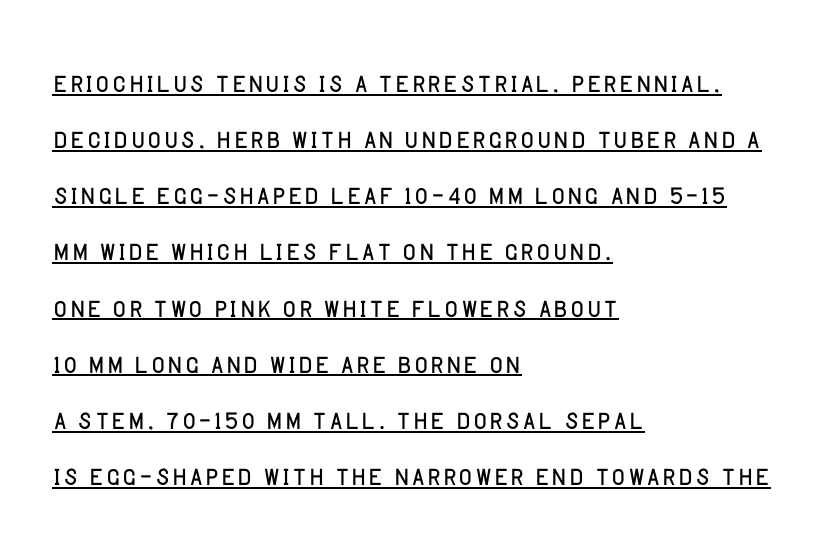
{"serif": "no", "italic": "no", "bold": "no", "weight": "light", "width": "normal", "stroke_contrast": "low", "x_height": "large", "monospaced": "no", "underline": "yes", "align": "left", "line_spacing": "normal", "line_spacing_ratio": 1.56, "letter_spacing": "normal", "letter_spacing_em": 0.0, "glyph_px": 36}
